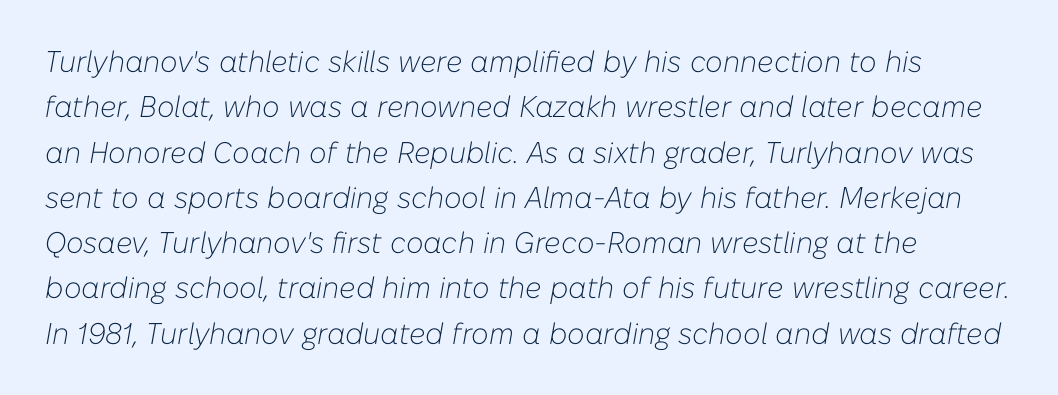
Q: Is the text bold? A: No.
Q: Is the text italic (slanted)? A: Yes, it leans right by about 10 degrees.
Q: Is the text underlined? A: No.
Q: Is the spacing between letters normal or unusually wide? A: Normal.
Q: Is the spacing between lines tight, normal or loose? A: Normal.
Q: Width (condensed, normal, or wide)? A: Normal.
Q: Stroke contrast? A: Low.
Q: x-height? A: Medium.
Q: Monospaced? A: No.
